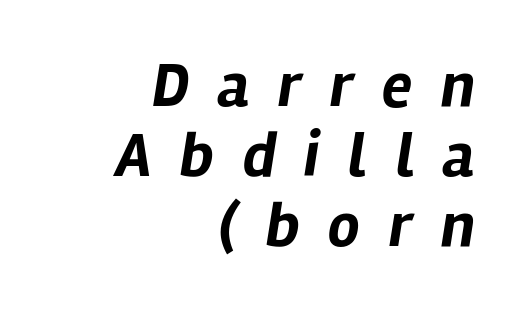
{"italic": "yes", "lean": "right", "slant_degrees": 12, "bold": "yes", "weight": "bold", "width": "normal", "stroke_contrast": "low", "x_height": "medium", "monospaced": "no", "underline": "no", "align": "right", "line_spacing": "tight", "line_spacing_ratio": 1.11, "letter_spacing": "wide", "letter_spacing_em": 0.45, "glyph_px": 63}
